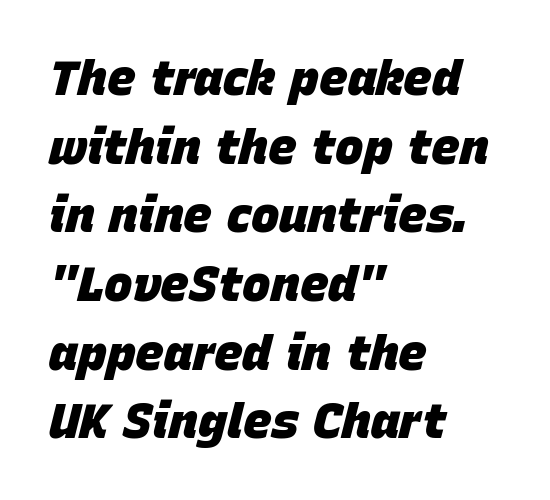
Leftover space on each line is placed entirely after the last word. Students, this is bold: see how much ink each stroke carries. There's an unmistakable incline to the writing here. Varying glyph widths throughout — classic text-font behaviour.
